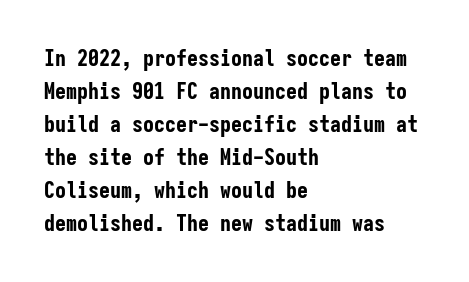
You'd pick this weight for a headline — it's a proper bold. The lettering holds an erect, upright posture throughout. Glance below the letters and you will spot only blank space. Layout note: lines flush left. Characters follow at the spacing the type designer built in. These lines sit exactly where default settings would place them.
